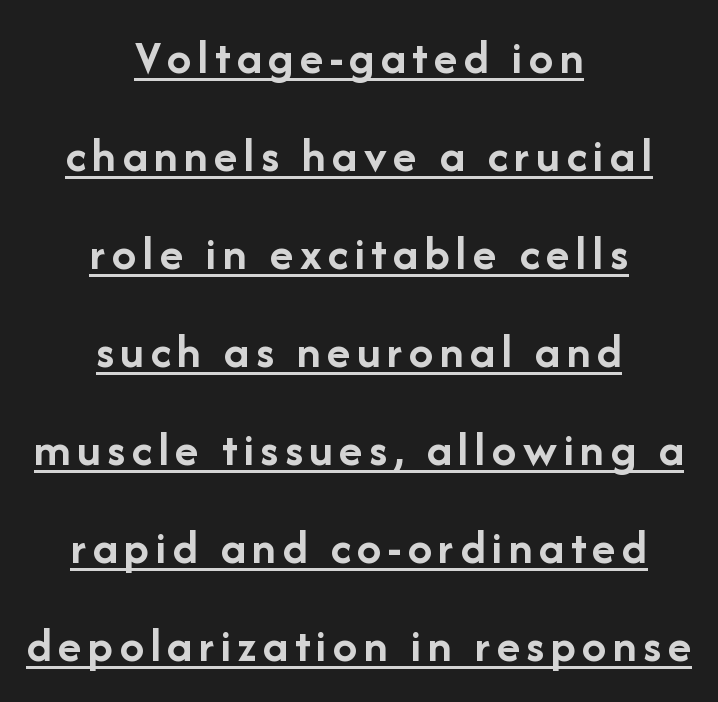
The image shows 49 px semibold sans-serif type, upright; set centered, loose line spacing (2.0x), underlined; low stroke contrast and a medium x-height.
